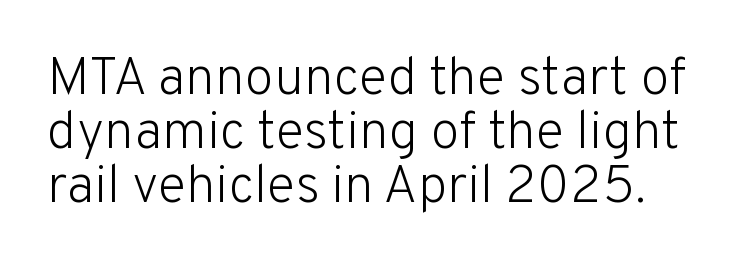
{"serif": "no", "italic": "no", "bold": "no", "weight": "light", "width": "normal", "stroke_contrast": "low", "x_height": "medium", "monospaced": "no", "underline": "no", "line_spacing": "tight", "line_spacing_ratio": 1.02, "letter_spacing": "normal", "letter_spacing_em": 0.0, "glyph_px": 53}
